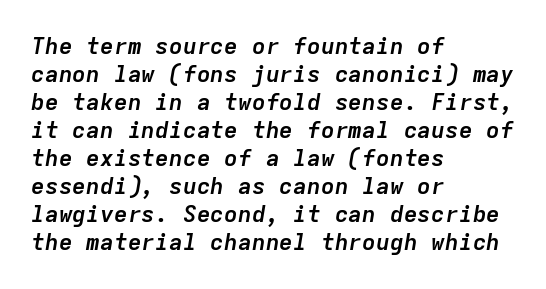
A clean baseline with only descenders dipping below it. Compared with an ordinary text face, these strokes are far heavier — a full bold. The axis of the letterforms is tilted away from vertical. Alignment: flush left.
